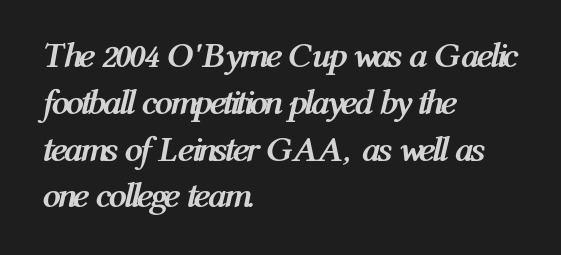
Q: Is the text bold? A: Yes.
Q: Is the text italic (slanted)? A: Yes, it leans right by about 12 degrees.
Q: Is the text underlined? A: No.
Q: How is the paragraph aligned? A: Left-aligned.
Q: Is the spacing between letters normal or unusually wide? A: Normal.
Q: Is the spacing between lines tight, normal or loose? A: Normal.
Q: Width (condensed, normal, or wide)? A: Condensed.
Q: Stroke contrast? A: Medium.
Q: x-height? A: Medium.
Q: Monospaced? A: No.
